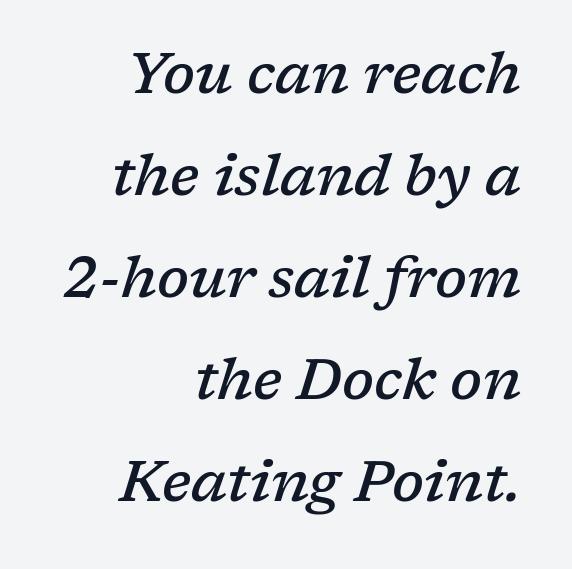
Think of a printed novel: that variable character pitch is what you see here. Observe the lean: these are italic letterforms. Alignment: flush right. The glyphs have the mass of a demibold cut, below bold. Look at the bottom of the vertical strokes: they flare into serifs here.
